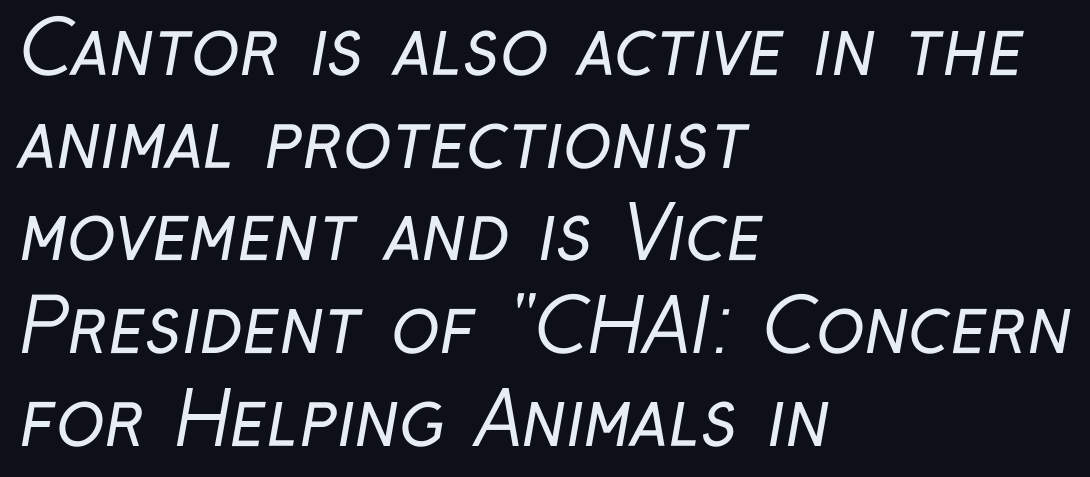
Q: Is the text bold? A: No.
Q: Is the typeface a serif or a sans-serif typeface? A: Sans-serif.
Q: Is the text underlined? A: No.
Q: How is the paragraph aligned? A: Left-aligned.
Q: Is the spacing between letters normal or unusually wide? A: Normal.
Q: Is the spacing between lines tight, normal or loose? A: Normal.
Q: Width (condensed, normal, or wide)? A: Condensed.
Q: Stroke contrast? A: Low.
Q: x-height? A: Medium.
Q: Monospaced? A: No.
